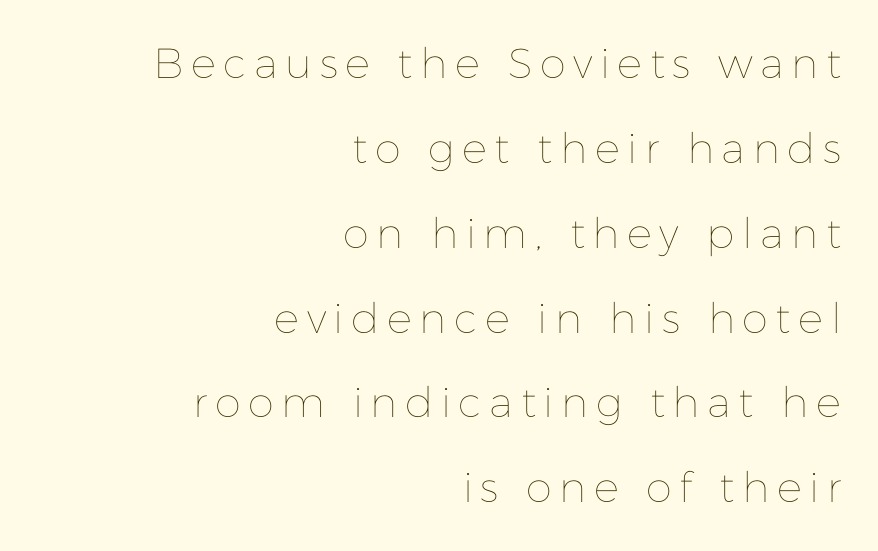
{"italic": "no", "bold": "no", "weight": "thin", "width": "normal", "stroke_contrast": "low", "x_height": "medium", "monospaced": "no", "underline": "no", "align": "right", "line_spacing": "loose", "line_spacing_ratio": 2.02, "glyph_px": 42}
